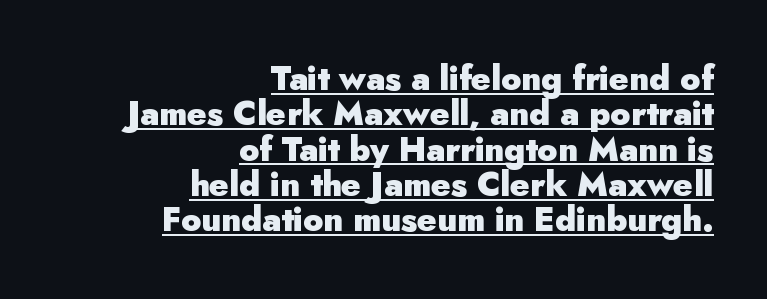
{"serif": "no", "italic": "no", "bold": "yes", "weight": "heavy", "width": "normal", "stroke_contrast": "low", "x_height": "small", "monospaced": "no", "underline": "yes", "align": "right", "line_spacing": "tight", "line_spacing_ratio": 1.07, "letter_spacing": "normal", "letter_spacing_em": 0.0, "glyph_px": 33}
